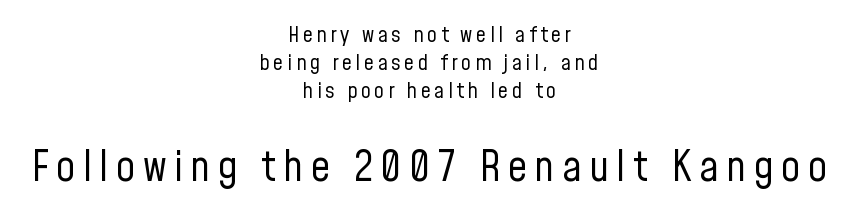
Are there feet on the stems? There aren't — it's a sans. Weight: not bold — regular or lighter. Vertically, the passage feels balanced, rows spaced as you'd expect. Do the letters lean? They stand straight. Both edges are ragged and mirror each other, which tells us the setting is centered. A typesetter would call this proportional, since set widths differ per character.
